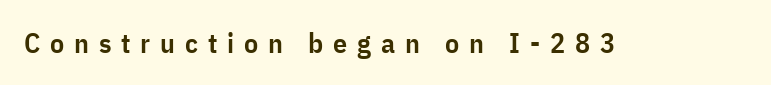
Q: Is the text bold? A: Semi-bold.
Q: Is the text italic (slanted)? A: No, it is upright.
Q: Is the typeface a serif or a sans-serif typeface? A: Sans-serif.
Q: Is the text underlined? A: No.
Q: Is the spacing between letters normal or unusually wide? A: Unusually wide.
Q: Width (condensed, normal, or wide)? A: Condensed.
Q: Stroke contrast? A: Low.
Q: x-height? A: Medium.
Q: Monospaced? A: No.
